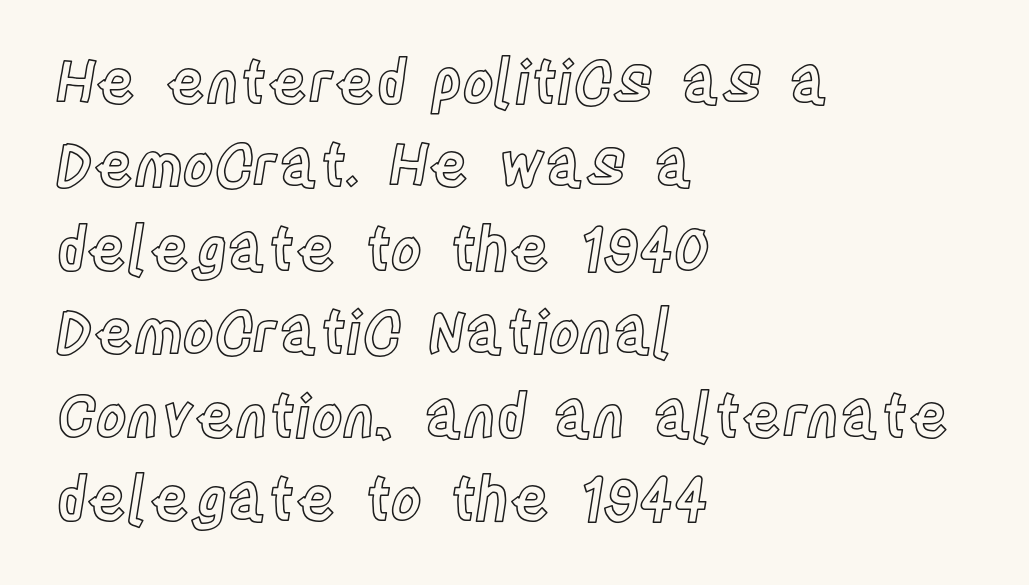
The image shows 60 px condensed type; set left-aligned, normal line spacing (1.39x), normal letter spacing, not underlined; a large x-height.
